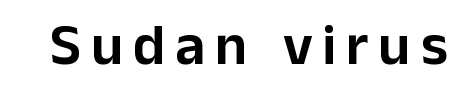
Q: Is the text italic (slanted)? A: No, it is upright.
Q: Is the typeface a serif or a sans-serif typeface? A: Sans-serif.
Q: Is the text underlined? A: No.
Q: Width (condensed, normal, or wide)? A: Normal.
Q: Stroke contrast? A: Low.
Q: x-height? A: Medium.
Q: Monospaced? A: No.
